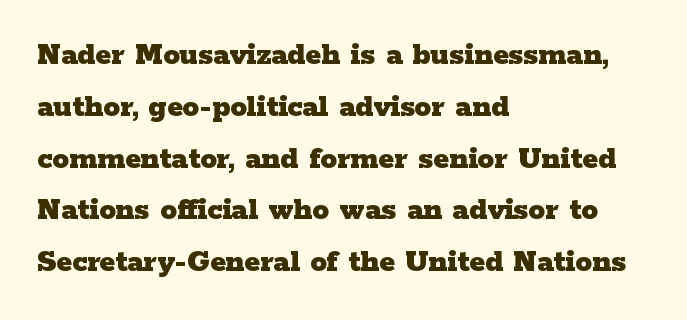
{"serif": "yes", "italic": "no", "bold": "yes", "weight": "heavy", "width": "wide", "stroke_contrast": "low", "x_height": "medium", "monospaced": "no", "underline": "no", "align": "left", "line_spacing": "normal", "line_spacing_ratio": 1.57, "letter_spacing": "normal", "letter_spacing_em": 0.0, "glyph_px": 33}
